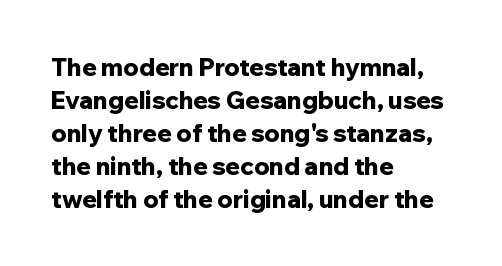
{"italic": "no", "bold": "yes", "underline": "no", "align": "left", "line_spacing": "normal", "line_spacing_ratio": 1.37, "letter_spacing": "normal", "letter_spacing_em": 0.0, "glyph_px": 24}
